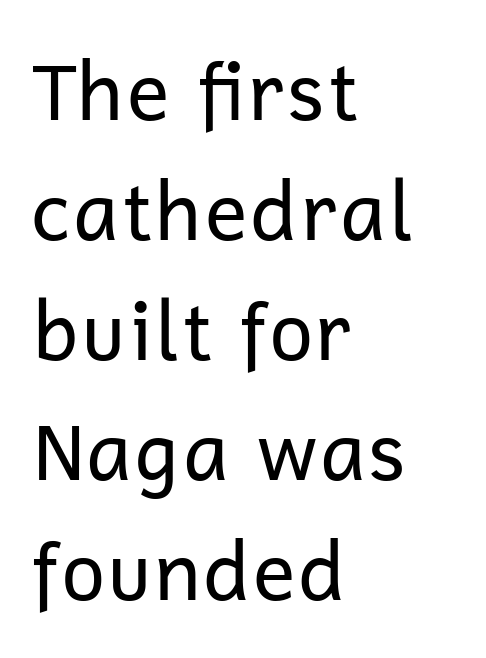
{"serif": "no", "italic": "no", "bold": "no", "weight": "regular", "width": "normal", "stroke_contrast": "low", "x_height": "medium", "monospaced": "no", "underline": "no", "align": "left", "line_spacing": "normal", "line_spacing_ratio": 1.5, "letter_spacing": "normal", "letter_spacing_em": 0.0, "glyph_px": 80}
